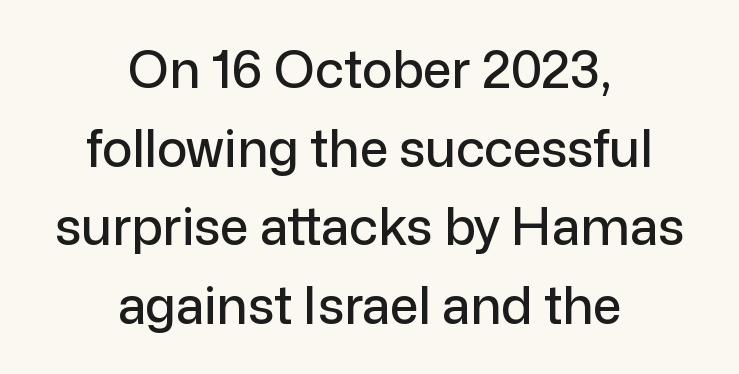
The image shows 51 px sans-serif type, upright; set centered, normal line spacing (1.54x), normal letter spacing, not underlined; low stroke contrast and a medium x-height.
